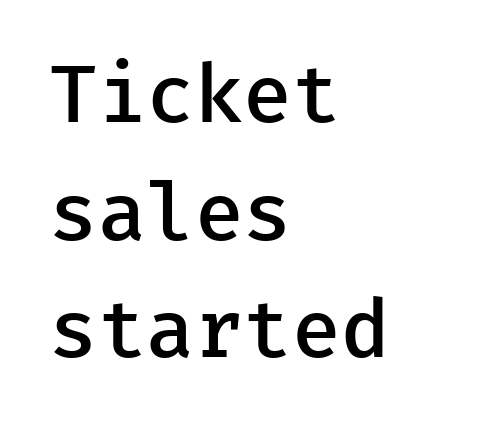
Does the lettering tilt? It doesn't — this is upright. The block of text has a typical density, with ordinary space between rows. Layout note: lines flush left. Do the characters align in a grid? Yes, the font is monospaced.
